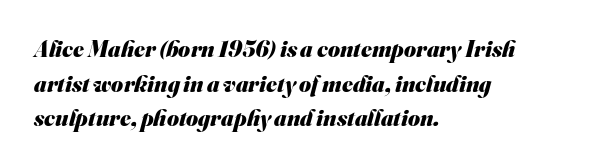
{"bold": "yes", "underline": "no", "align": "left", "line_spacing": "normal", "line_spacing_ratio": 1.51, "letter_spacing": "normal", "letter_spacing_em": 0.0, "glyph_px": 23}
